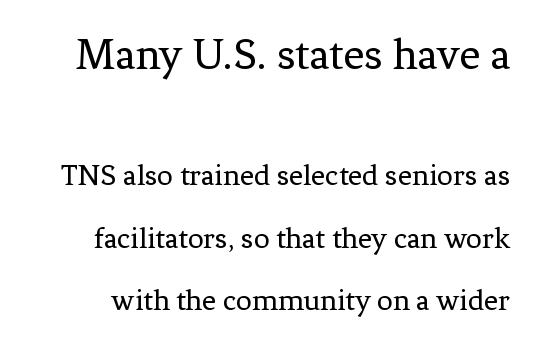
Q: Is the text bold? A: No.
Q: Is the text italic (slanted)? A: No, it is upright.
Q: Is the typeface a serif or a sans-serif typeface? A: Serif.
Q: Is the text underlined? A: No.
Q: Is the spacing between letters normal or unusually wide? A: Normal.
Q: Is the spacing between lines tight, normal or loose? A: Loose.
Q: Which block of text is set in a larger size, the first (top) or the second (bottom)? A: The first (top) one.
Q: Width (condensed, normal, or wide)? A: Normal.
Q: Stroke contrast? A: Low.
Q: x-height? A: Medium.
Q: Monospaced? A: No.
